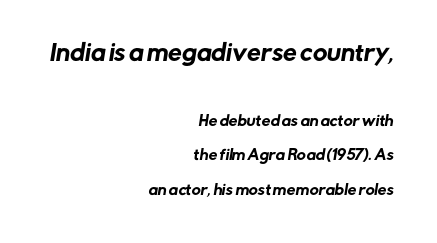
You could call the tracking neutral — neither tight nor loose. Each line ends at the same right margin while the left side varies. Glance below the letters and you will spot only blank space. What's the leading like? Stretched, with rows far apart.
